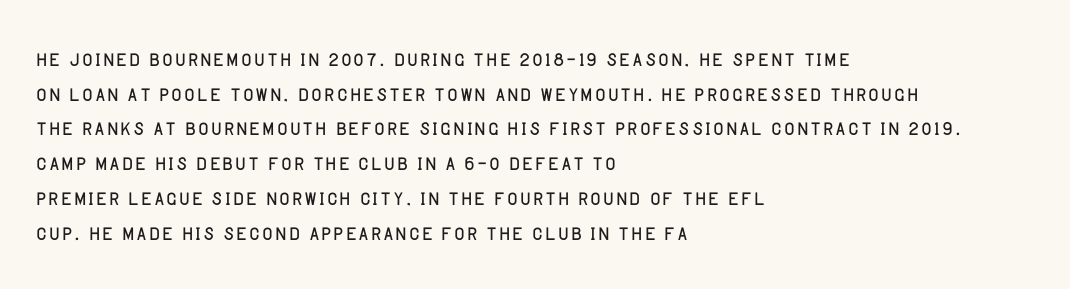
Every stem runs plumb, perpendicular to the baseline. Do the characters align in a grid? No, the font is proportional. Summary of weight: not heavy and not bold. There is no visible air inserted between adjacent glyphs.
